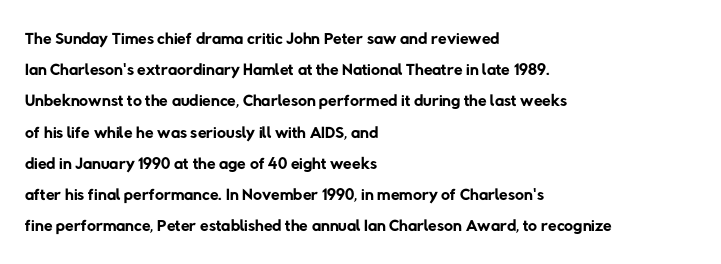
The image shows 25 px text type; set left-aligned, normal line spacing (1.25x), normal letter spacing, not underlined.
